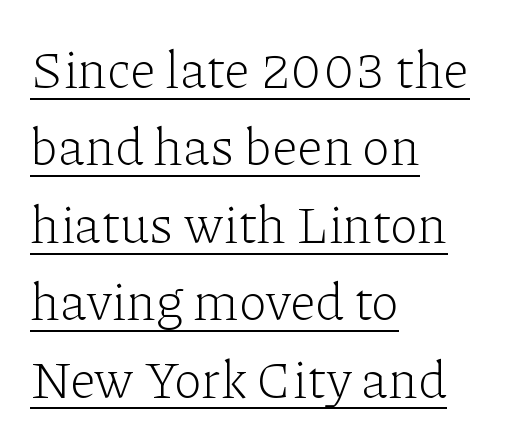
The line-height multiplier appears to be the usual default. A student would call this left alignment; a typographer would say flush left, rag right. Inter-character spacing is left at the font's built-in metrics. The letters look calm and open, with moderate or lighter stems. The rendered words wear a rule along their underside.
